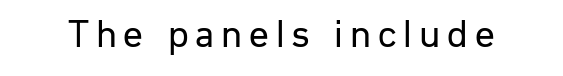
Every stem runs plumb, perpendicular to the baseline. Counters stay open thanks to moderate or lighter strokes. The rendering uses natural spacing where letterforms have individual widths. The gap between lines stays unmarked. A typesetter would label this face a sans.
